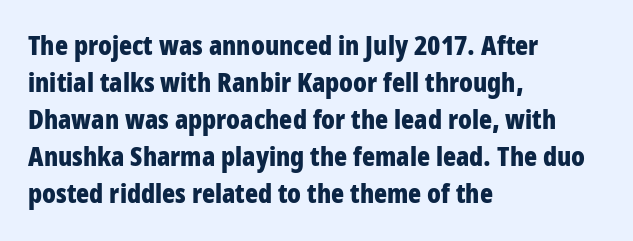
Every character sits straight up, as roman type does. Words appear dense and cohesive because spacing is normal. On the weight axis this lands at bold, roughly 700. In terms of leading, this rendering sits right in the middle.
